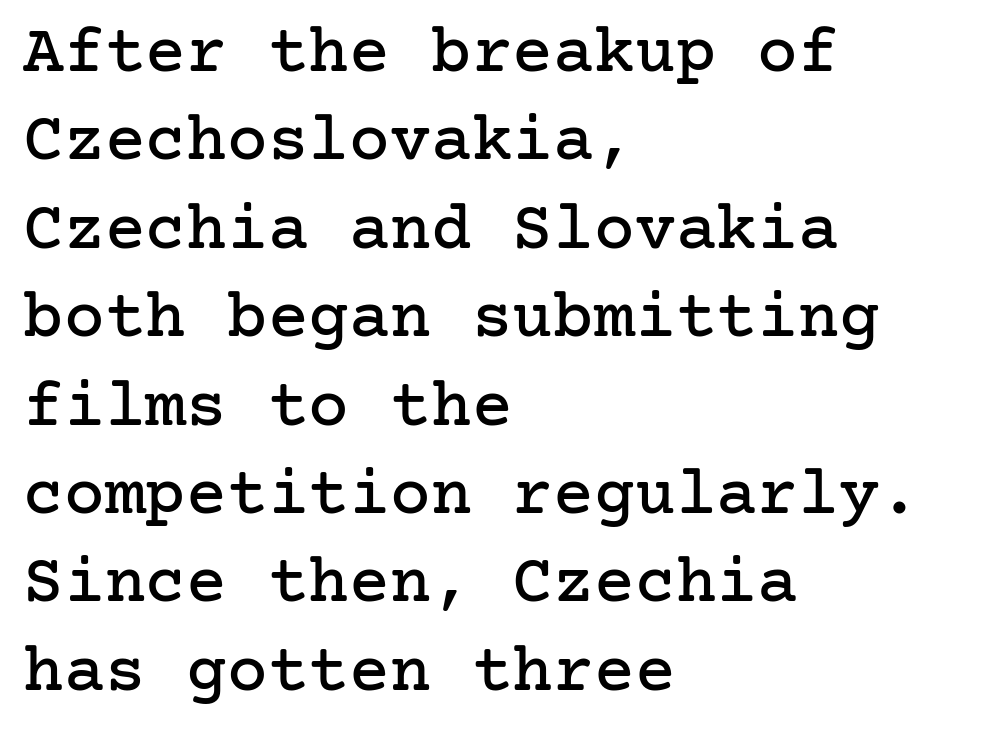
Q: Is the text italic (slanted)? A: No, it is upright.
Q: Is the typeface a serif or a sans-serif typeface? A: Serif.
Q: Is the text underlined? A: No.
Q: How is the paragraph aligned? A: Left-aligned.
Q: Is the spacing between letters normal or unusually wide? A: Normal.
Q: Is the spacing between lines tight, normal or loose? A: Normal.
Q: Width (condensed, normal, or wide)? A: Normal.
Q: Stroke contrast? A: Low.
Q: x-height? A: Medium.
